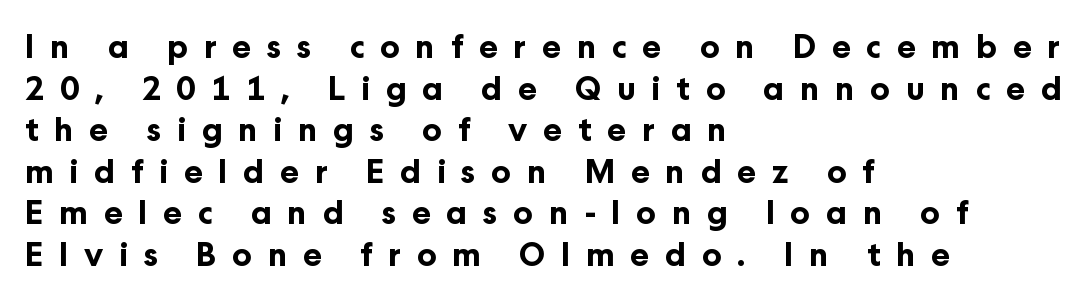
The type sits square on the baseline with zero lean. Typeset ragged right — the left edge is the straight one. Think of a printed novel: that variable character pitch is what you see here. The zone under the glyphs is completely vacant. The letters are bold, with thick, heavy strokes.
